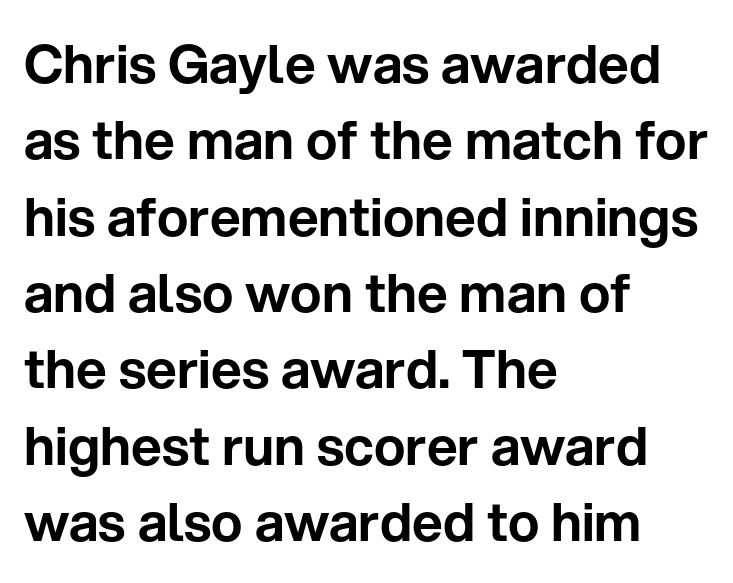
{"serif": "no", "italic": "no", "width": "normal", "stroke_contrast": "low", "x_height": "medium", "monospaced": "no", "underline": "no", "align": "left", "line_spacing": "normal", "line_spacing_ratio": 1.44, "letter_spacing": "normal", "letter_spacing_em": 0.0, "glyph_px": 53}
